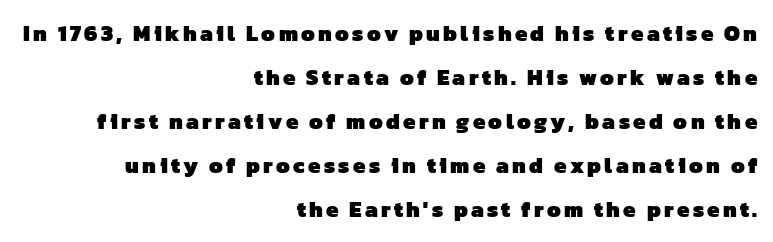
The image shows 22 px bold type; set right-aligned, loose line spacing (2.0x), not underlined.
